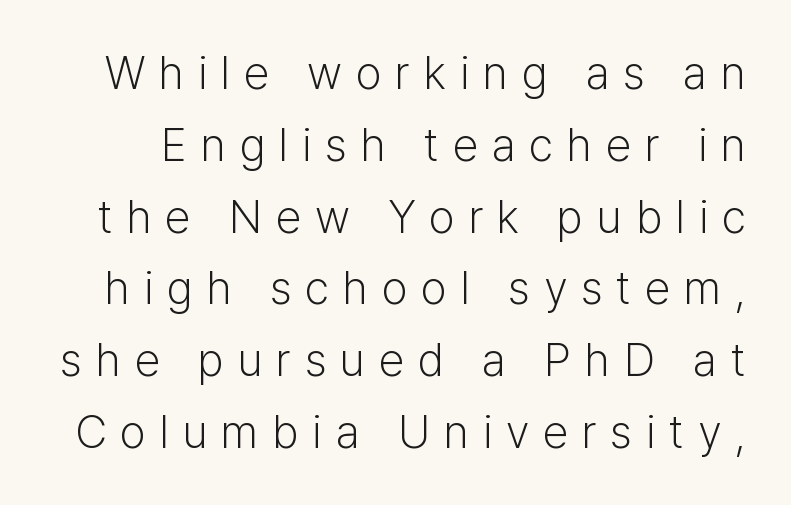
The image shows 46 px light sans-serif type, upright; set normal line spacing (1.56x), unusually wide letter spacing (+0.3 em), not underlined; low stroke contrast and a medium x-height.
